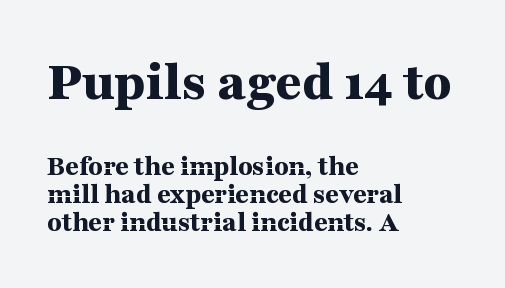
Compare the two chunks: the upper has the greater cap height. I'd call this a serif setting — the letters wear small feet. The passage shown has conventional tracking throughout. Characters remain perfectly vertical along every line.
